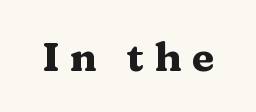
Weight: bold. Ordinary non-slanted type is in use. The typeface chosen for these lines features serifs. Is this a fixed-width face? No — the glyphs have proportional, varying widths. Nobody drew a line under any word here. Inter-character spacing is expanded well beyond the font's built-in metrics.
